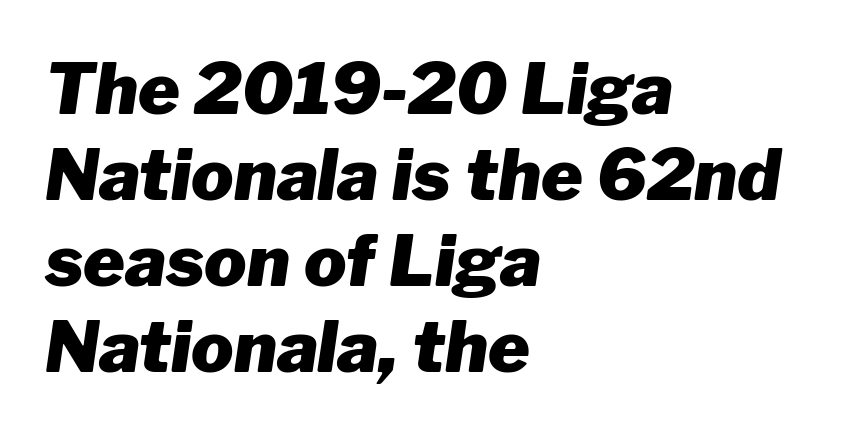
Q: Is the text bold? A: Yes.
Q: Is the text italic (slanted)? A: Yes, it leans right by about 8 degrees.
Q: Is the text underlined? A: No.
Q: How is the paragraph aligned? A: Left-aligned.
Q: Is the spacing between letters normal or unusually wide? A: Normal.
Q: Width (condensed, normal, or wide)? A: Normal.
Q: Stroke contrast? A: Low.
Q: x-height? A: Medium.
Q: Monospaced? A: No.
